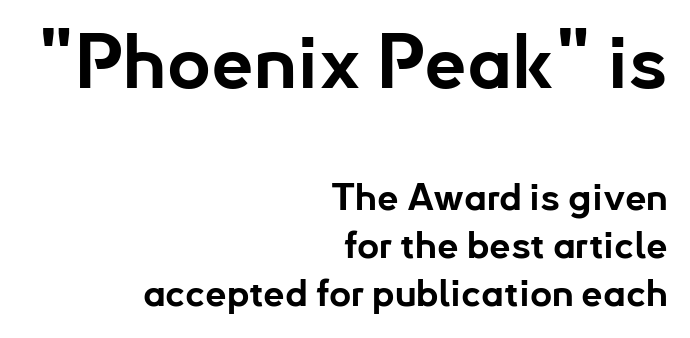
How heavy is the stroke? Heavy — this is a bold. What kind of face is this? One without serifs — a sans. A clean baseline with only descenders dipping below it. The rendering uses natural spacing where letterforms have individual widths.
